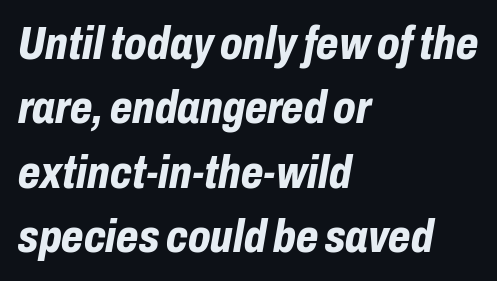
{"italic": "yes", "lean": "right", "slant_degrees": 10, "bold": "yes", "weight": "bold", "width": "condensed", "stroke_contrast": "low", "x_height": "medium", "monospaced": "no", "underline": "no", "align": "left", "line_spacing": "normal", "line_spacing_ratio": 1.4, "letter_spacing": "normal", "letter_spacing_em": 0.0, "glyph_px": 46}
